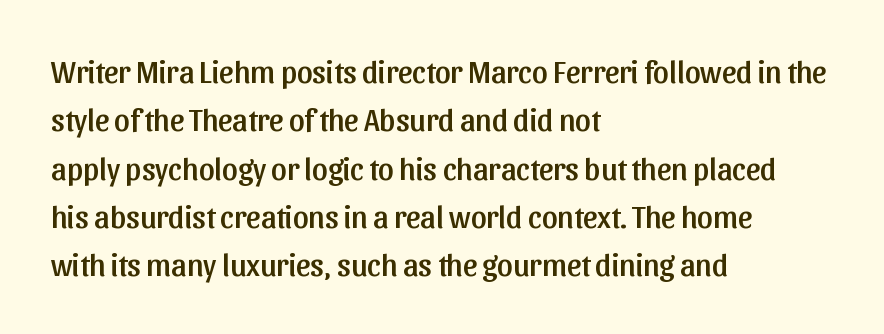
The image shows 31 px sans-serif type, upright; set left-aligned, normal line spacing (1.56x), normal letter spacing, not underlined; low stroke contrast and a medium x-height.
